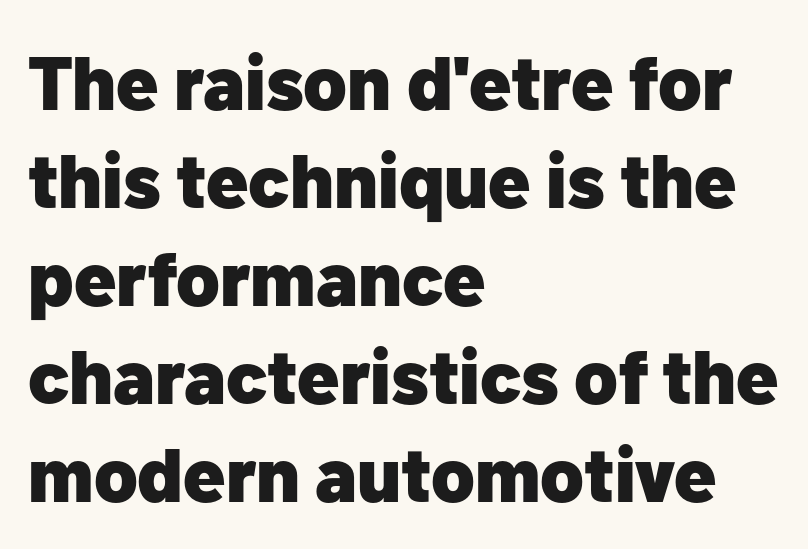
Reading down the block, your eye returns to a fixed left position each line. Regarding leading, the lines here are spaced in the standard way. Every stem runs plumb, perpendicular to the baseline. Is this a sans? Yes — the strokes have no serifs. The face used here is proportionally spaced, like ordinary book or web type.
